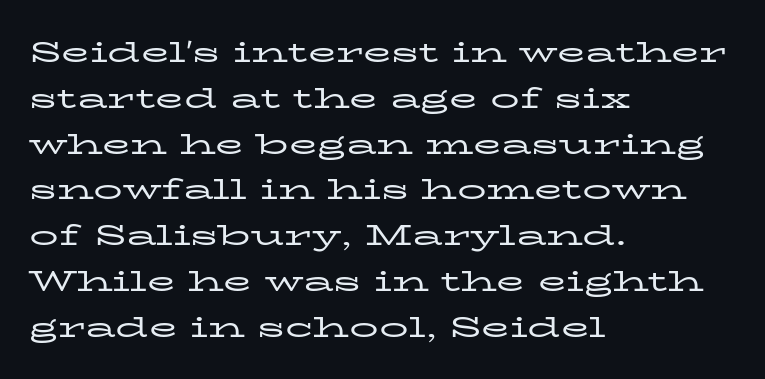
{"serif": "yes", "italic": "no", "bold": "no", "weight": "regular", "width": "wide", "stroke_contrast": "low", "x_height": "medium", "monospaced": "no", "underline": "no", "align": "left", "line_spacing": "normal", "line_spacing_ratio": 1.58, "letter_spacing": "normal", "letter_spacing_em": 0.0, "glyph_px": 29}
